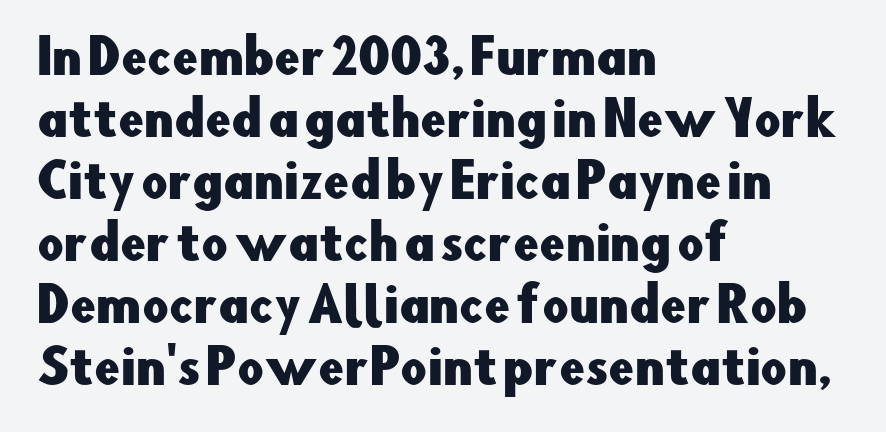
Q: Is the text italic (slanted)? A: No, it is upright.
Q: Is the typeface a serif or a sans-serif typeface? A: Sans-serif.
Q: Is the text underlined? A: No.
Q: How is the paragraph aligned? A: Left-aligned.
Q: Is the spacing between letters normal or unusually wide? A: Normal.
Q: Is the spacing between lines tight, normal or loose? A: Normal.
Q: Width (condensed, normal, or wide)? A: Normal.
Q: Stroke contrast? A: Low.
Q: x-height? A: Small.
Q: Monospaced? A: No.
